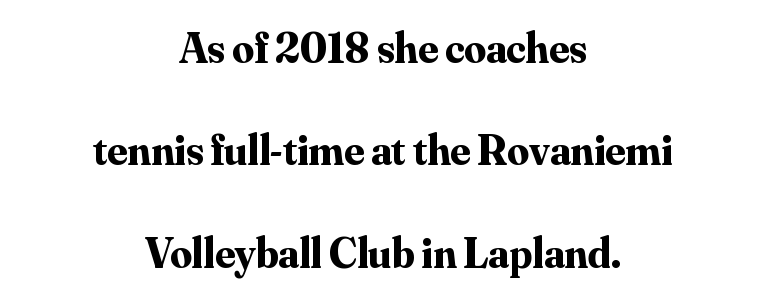
Q: Is the text bold? A: Yes.
Q: Is the text italic (slanted)? A: No, it is upright.
Q: Is the typeface a serif or a sans-serif typeface? A: Serif.
Q: Is the text underlined? A: No.
Q: How is the paragraph aligned? A: Centered.
Q: Is the spacing between letters normal or unusually wide? A: Normal.
Q: Is the spacing between lines tight, normal or loose? A: Loose.
Q: Width (condensed, normal, or wide)? A: Normal.
Q: Stroke contrast? A: Medium.
Q: x-height? A: Small.
Q: Monospaced? A: No.
